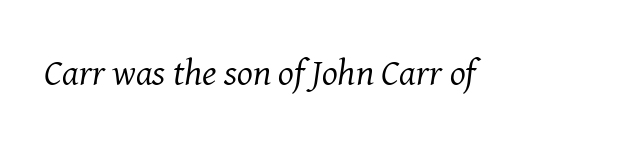
Designer's note — italics engaged. No letter is thick-stroked: the sample isn't bold. Proportional: the letters do not fall into vertical columns. The glyphs are unaccompanied by any horizontal stroke below them.
